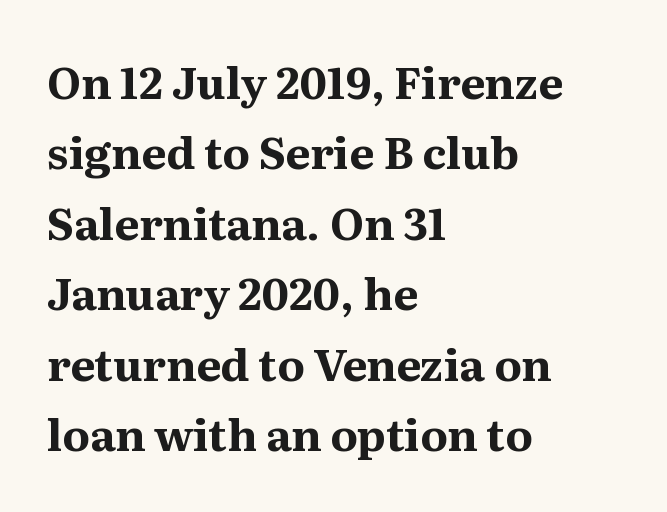
Decoration check: the copy has no underline. Serif or sans? Serif — the stroke terminals have little feet. Leading: standard. Posture: straight, roman, zero tilt.
